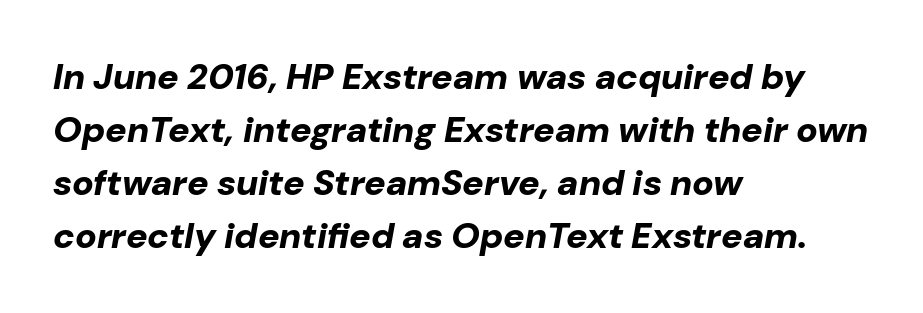
{"italic": "yes", "lean": "right", "slant_degrees": 10, "bold": "yes", "weight": "bold", "width": "normal", "stroke_contrast": "low", "x_height": "medium", "monospaced": "no", "underline": "no", "align": "left", "line_spacing": "normal", "line_spacing_ratio": 1.47, "letter_spacing": "normal", "letter_spacing_em": 0.0, "glyph_px": 36}
